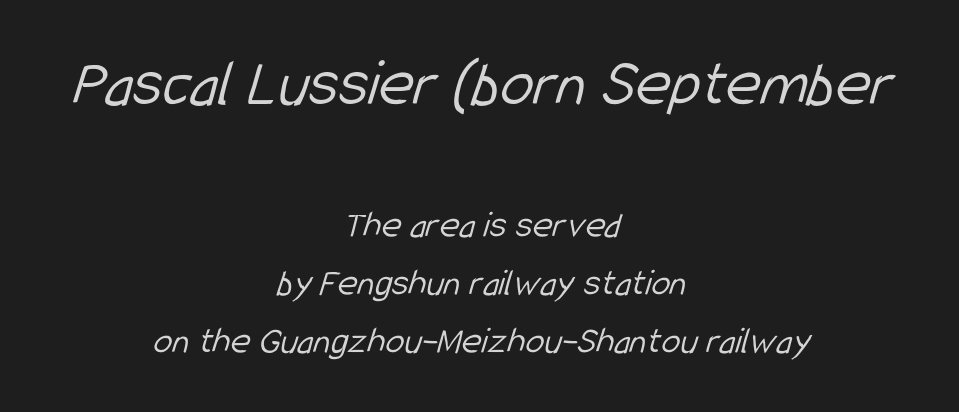
Q: Is the text bold? A: No.
Q: Is the typeface a serif or a sans-serif typeface? A: Sans-serif.
Q: Is the text underlined? A: No.
Q: How is the paragraph aligned? A: Centered.
Q: Is the spacing between letters normal or unusually wide? A: Normal.
Q: Is the spacing between lines tight, normal or loose? A: Normal.
Q: Which block of text is set in a larger size, the first (top) or the second (bottom)? A: The first (top) one.
Q: Width (condensed, normal, or wide)? A: Condensed.
Q: Stroke contrast? A: Low.
Q: x-height? A: Medium.
Q: Monospaced? A: No.
